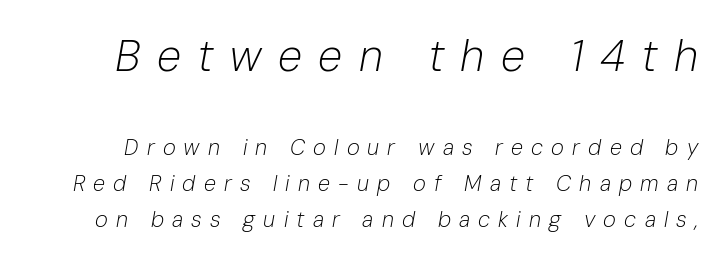
Q: Is the text bold? A: No.
Q: Is the text italic (slanted)? A: Yes, it leans right by about 10 degrees.
Q: Is the text underlined? A: No.
Q: Is the spacing between letters normal or unusually wide? A: Unusually wide.
Q: Is the spacing between lines tight, normal or loose? A: Normal.
Q: Which block of text is set in a larger size, the first (top) or the second (bottom)? A: The first (top) one.
Q: Width (condensed, normal, or wide)? A: Normal.
Q: Stroke contrast? A: Low.
Q: x-height? A: Medium.
Q: Monospaced? A: No.
